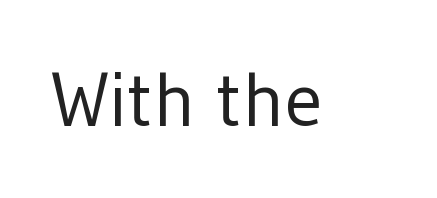
{"serif": "no", "italic": "no", "bold": "no", "weight": "regular", "width": "normal", "stroke_contrast": "low", "x_height": "medium", "monospaced": "no", "underline": "no", "letter_spacing": "normal", "letter_spacing_em": 0.0, "glyph_px": 77}
